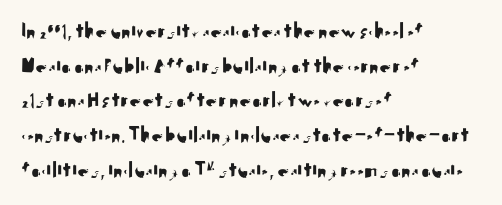
Students, observe: this is what conventionally led text looks like. Has an underline been added? It has not. Words appear dense and cohesive because spacing is normal. If you drew a ruler down the left edge, every line would touch it.
